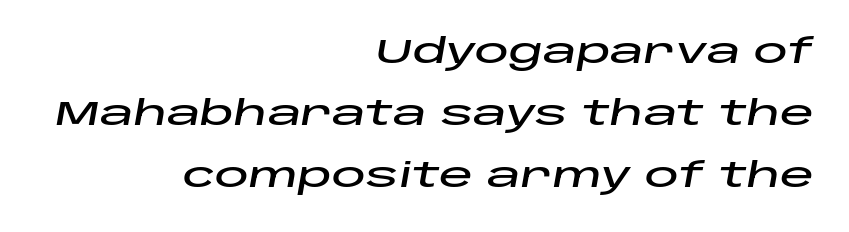
{"italic": "yes", "lean": "right", "slant_degrees": 10, "width": "wide", "stroke_contrast": "low", "x_height": "large", "monospaced": "no", "underline": "no", "align": "right", "line_spacing_ratio": 1.83, "letter_spacing": "normal", "letter_spacing_em": 0.0, "glyph_px": 34}
